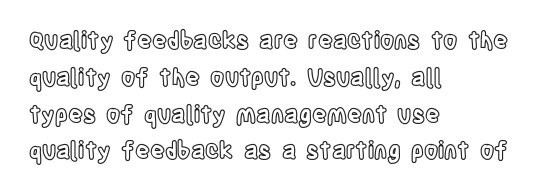
{"italic": "no", "underline": "no", "align": "left", "line_spacing": "normal", "line_spacing_ratio": 1.6, "letter_spacing": "normal", "letter_spacing_em": 0.0, "glyph_px": 23}
